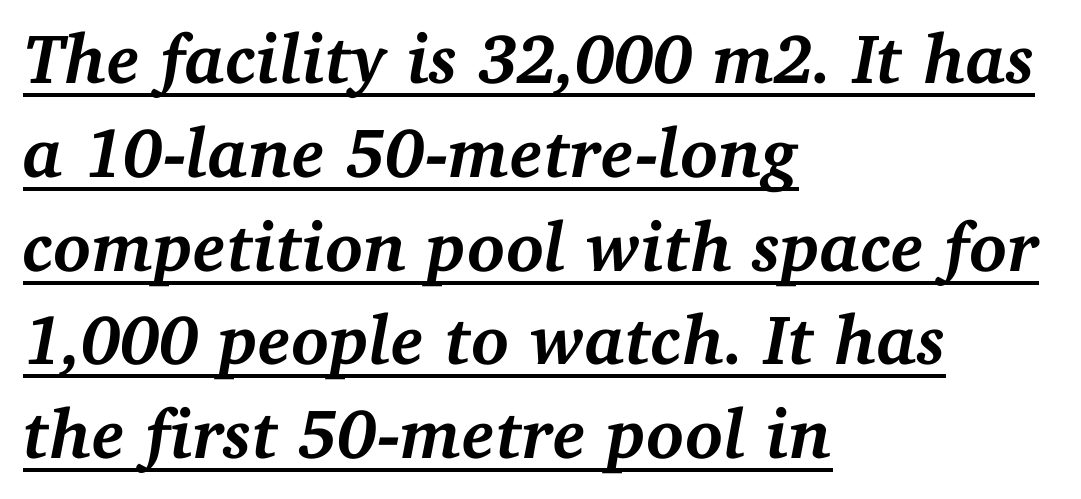
{"serif": "yes", "italic": "yes", "lean": "right", "slant_degrees": 11, "bold": "yes", "weight": "semibold", "width": "normal", "stroke_contrast": "medium", "x_height": "medium", "monospaced": "no", "underline": "yes", "align": "left", "line_spacing": "normal", "line_spacing_ratio": 1.34, "letter_spacing": "normal", "letter_spacing_em": 0.0, "glyph_px": 70}
